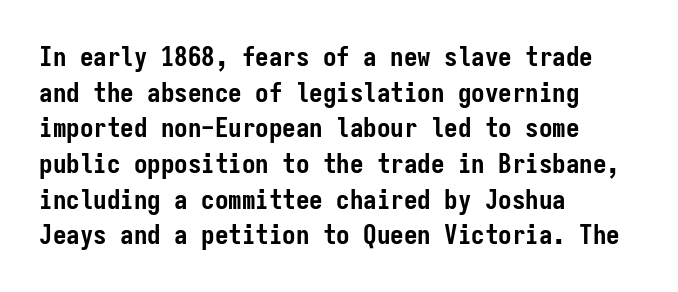
{"italic": "no", "bold": "yes", "underline": "no", "align": "left", "line_spacing": "normal", "line_spacing_ratio": 1.32, "letter_spacing": "normal", "letter_spacing_em": 0.0, "glyph_px": 27}
